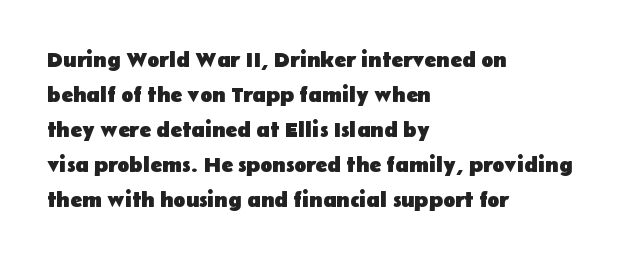
The image shows 22 px bold type, upright; set left-aligned, normal line spacing (1.59x), normal letter spacing, not underlined.
